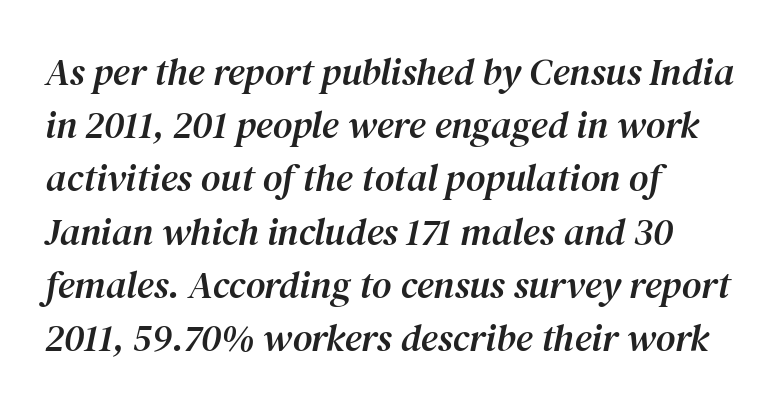
Slant detected: the letters are inclined. The compositor pushed each line to the left boundary. Quick note: underline off. Each word holds together tightly as a unit, with standard inter-letter gaps. Note the varied advance widths — an 'i' is clearly narrower than an 'm'.
